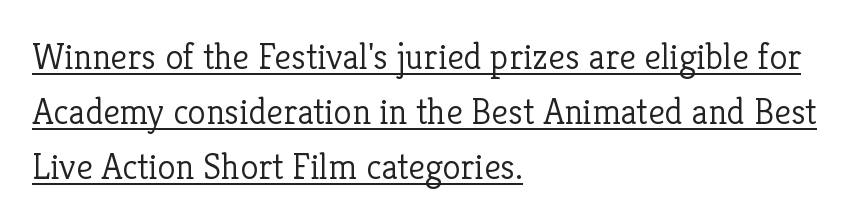
Q: Is the text bold? A: No.
Q: Is the text italic (slanted)? A: No, it is upright.
Q: Is the typeface a serif or a sans-serif typeface? A: Serif.
Q: Is the text underlined? A: Yes.
Q: How is the paragraph aligned? A: Left-aligned.
Q: Is the spacing between letters normal or unusually wide? A: Normal.
Q: Is the spacing between lines tight, normal or loose? A: Normal.
Q: Width (condensed, normal, or wide)? A: Normal.
Q: Stroke contrast? A: Low.
Q: x-height? A: Medium.
Q: Monospaced? A: No.
